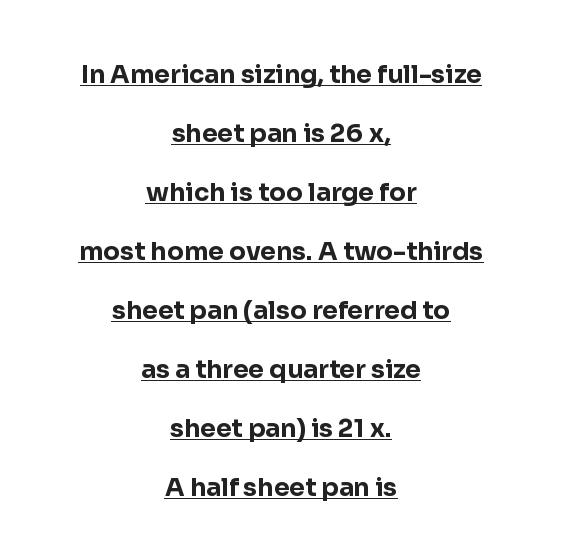
The image shows 25 px bold type, upright; set centered, loose line spacing (2.36x), normal letter spacing, underlined.
